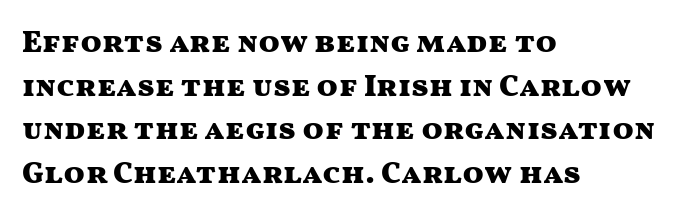
Does the type have serifs? No, each stem ends abruptly. Nobody touched the tracking dial on this one. Do the letters lean? They stand straight. Think of a printed novel: that variable character pitch is what you see here. Plain, unruled lines of type. Look at the stroke-to-counter ratio: heavy, a bold.
